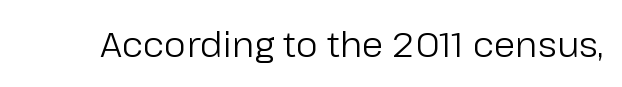
Q: Is the text bold? A: No.
Q: Is the text italic (slanted)? A: No, it is upright.
Q: Is the typeface a serif or a sans-serif typeface? A: Sans-serif.
Q: Is the text underlined? A: No.
Q: Is the spacing between letters normal or unusually wide? A: Normal.
Q: Width (condensed, normal, or wide)? A: Normal.
Q: Stroke contrast? A: Low.
Q: x-height? A: Medium.
Q: Monospaced? A: No.
